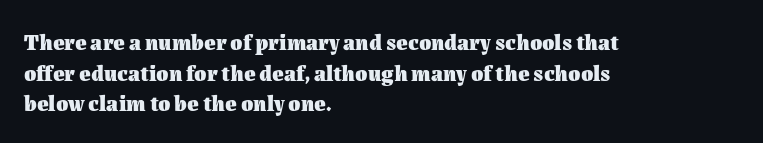
The image shows 22 px bold type, upright; set left-aligned, normal line spacing (1.39x), normal letter spacing, not underlined.
